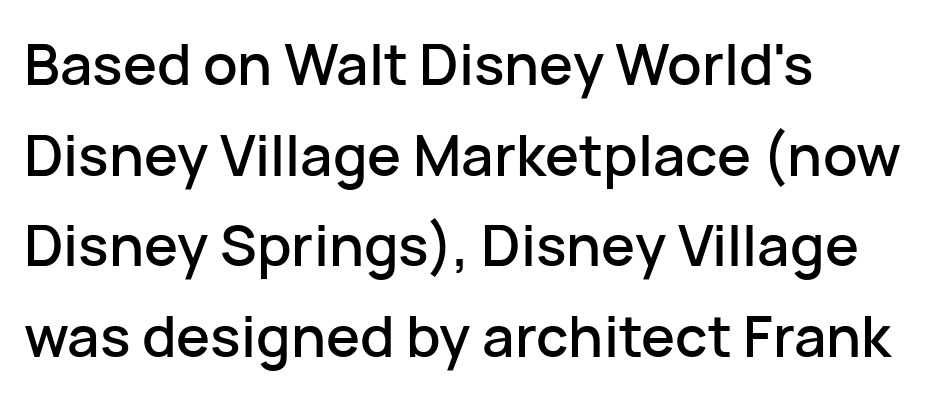
Think of a printed novel: that variable character pitch is what you see here. Ordinary non-slanted type is in use. Typographically, this falls in the sans-serif category. Lines of text with bare space underneath. Short note: letters normally spaced.
